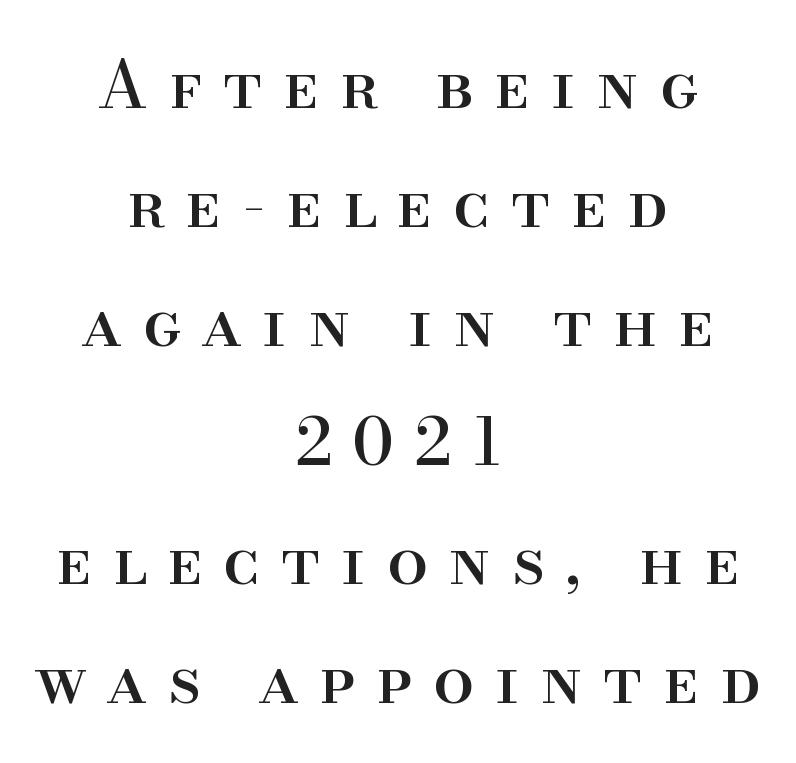
{"serif": "yes", "italic": "no", "width": "normal", "stroke_contrast": "high", "x_height": "small", "monospaced": "no", "underline": "no", "align": "center", "line_spacing_ratio": 1.83, "letter_spacing": "wide", "letter_spacing_em": 0.32, "glyph_px": 65}
